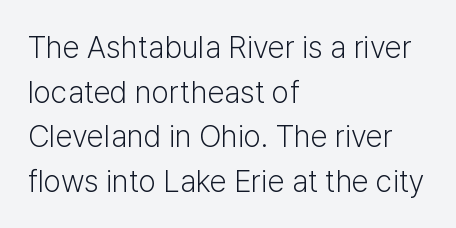
Q: Is the text bold? A: No.
Q: Is the text italic (slanted)? A: No, it is upright.
Q: Is the typeface a serif or a sans-serif typeface? A: Sans-serif.
Q: Is the text underlined? A: No.
Q: How is the paragraph aligned? A: Left-aligned.
Q: Is the spacing between letters normal or unusually wide? A: Normal.
Q: Is the spacing between lines tight, normal or loose? A: Normal.
Q: Width (condensed, normal, or wide)? A: Normal.
Q: Stroke contrast? A: Low.
Q: x-height? A: Medium.
Q: Monospaced? A: No.
